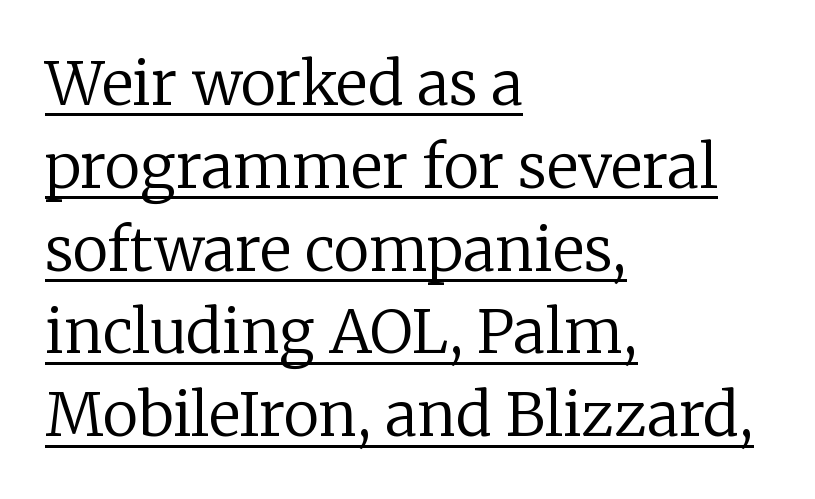
The image shows 60 px regular-weight serif type, upright; set left-aligned, normal line spacing (1.38x), normal letter spacing, underlined; low stroke contrast and a medium x-height.
